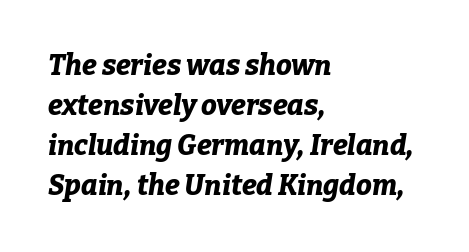
{"italic": "yes", "lean": "right", "slant_degrees": 9, "bold": "yes", "weight": "bold", "width": "normal", "stroke_contrast": "low", "x_height": "medium", "monospaced": "no", "underline": "no", "align": "left", "line_spacing": "normal", "line_spacing_ratio": 1.43, "letter_spacing": "normal", "letter_spacing_em": 0.0, "glyph_px": 28}
